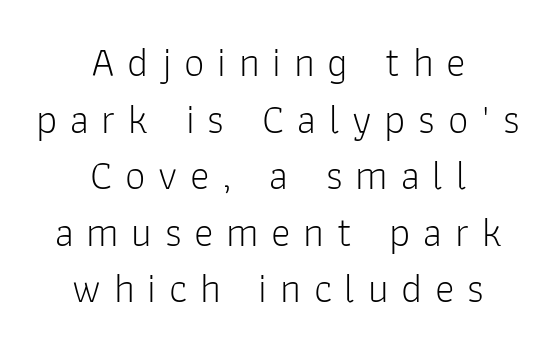
A bare baseline throughout the passage. Does the lettering tilt? It doesn't — this is upright. Each letter keeps its own natural width here, so spacing adapts to shape. Where is the straight margin? There isn't one; the lines are centered.
